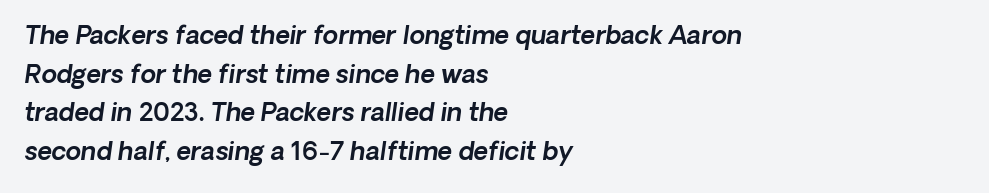
Q: Is the text underlined? A: No.
Q: How is the paragraph aligned? A: Left-aligned.
Q: Is the spacing between letters normal or unusually wide? A: Normal.
Q: Is the spacing between lines tight, normal or loose? A: Normal.
